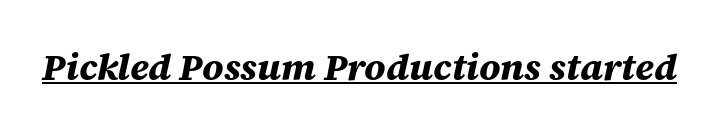
Q: Is the text bold? A: Yes.
Q: Is the text italic (slanted)? A: Yes, it leans right by about 12 degrees.
Q: Is the text underlined? A: Yes.
Q: Is the spacing between letters normal or unusually wide? A: Normal.
Q: Width (condensed, normal, or wide)? A: Normal.
Q: Stroke contrast? A: Medium.
Q: x-height? A: Large.
Q: Monospaced? A: No.
